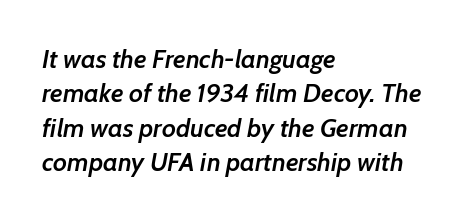
The image shows 26 px text type, italic (leaning right); set left-aligned, normal line spacing (1.32x), normal letter spacing, not underlined.
